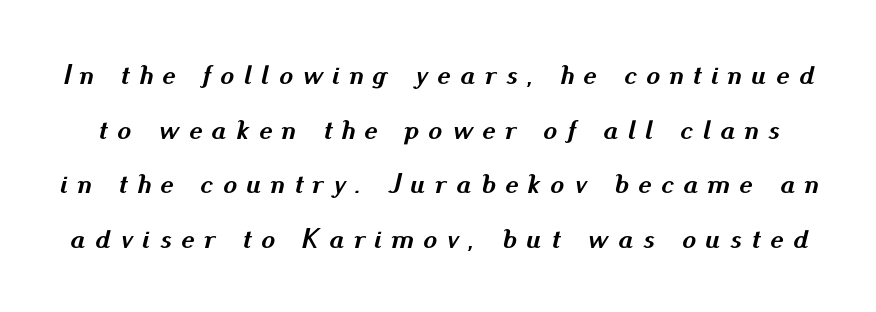
Q: Is the text bold? A: Yes.
Q: Is the text italic (slanted)? A: Yes, it leans right by about 13 degrees.
Q: Is the text underlined? A: No.
Q: Is the spacing between letters normal or unusually wide? A: Unusually wide.
Q: Is the spacing between lines tight, normal or loose? A: Loose.
Q: Width (condensed, normal, or wide)? A: Normal.
Q: Stroke contrast? A: Medium.
Q: x-height? A: Small.
Q: Monospaced? A: No.
